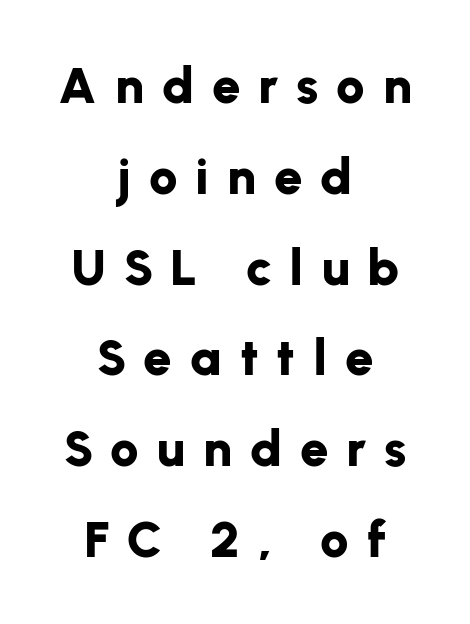
Q: Is the text bold? A: Yes.
Q: Is the text italic (slanted)? A: No, it is upright.
Q: Is the typeface a serif or a sans-serif typeface? A: Sans-serif.
Q: Is the text underlined? A: No.
Q: How is the paragraph aligned? A: Centered.
Q: Is the spacing between letters normal or unusually wide? A: Unusually wide.
Q: Width (condensed, normal, or wide)? A: Normal.
Q: Stroke contrast? A: Low.
Q: x-height? A: Medium.
Q: Monospaced? A: No.
